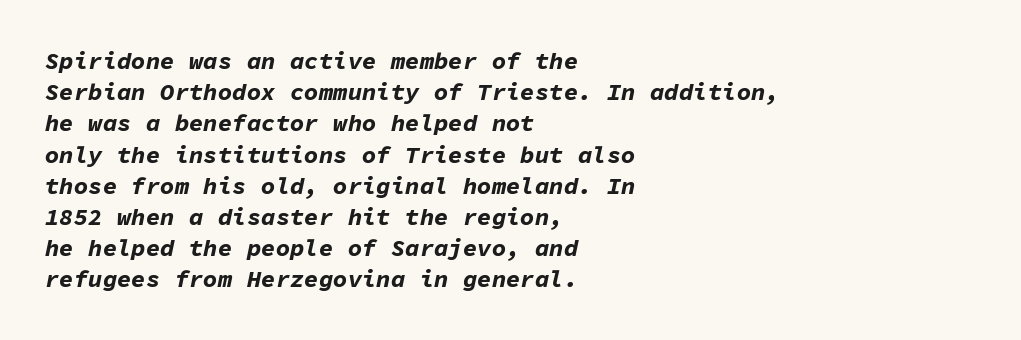
The image shows 24 px bold type, italic (leaning right); set left-aligned, normal line spacing (1.3x), normal letter spacing, not underlined.
